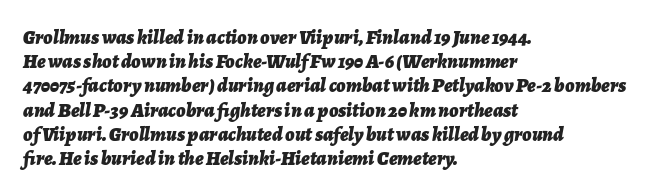
{"italic": "yes", "lean": "right", "slant_degrees": 7, "bold": "yes", "underline": "no", "align": "left", "line_spacing_ratio": 1.21, "letter_spacing": "normal", "letter_spacing_em": 0.0, "glyph_px": 20}
